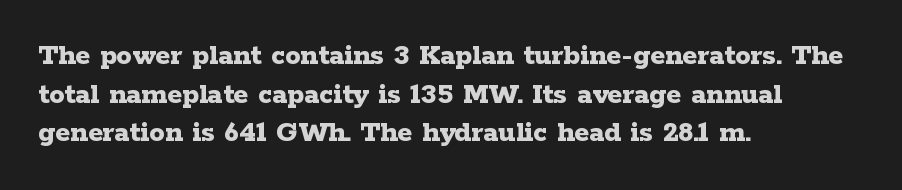
Q: Is the text bold? A: Yes.
Q: Is the text italic (slanted)? A: No, it is upright.
Q: Is the typeface a serif or a sans-serif typeface? A: Serif.
Q: Is the text underlined? A: No.
Q: How is the paragraph aligned? A: Left-aligned.
Q: Is the spacing between letters normal or unusually wide? A: Normal.
Q: Is the spacing between lines tight, normal or loose? A: Normal.
Q: Width (condensed, normal, or wide)? A: Wide.
Q: Stroke contrast? A: Low.
Q: x-height? A: Medium.
Q: Monospaced? A: No.
